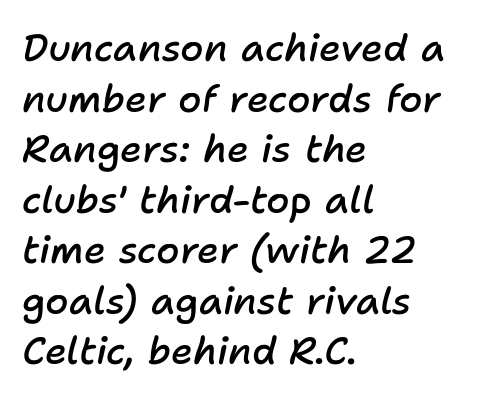
The image shows 38 px semibold type, italic (leaning right); set left-aligned, normal line spacing (1.33x), normal letter spacing, not underlined; low stroke contrast and a medium x-height.
